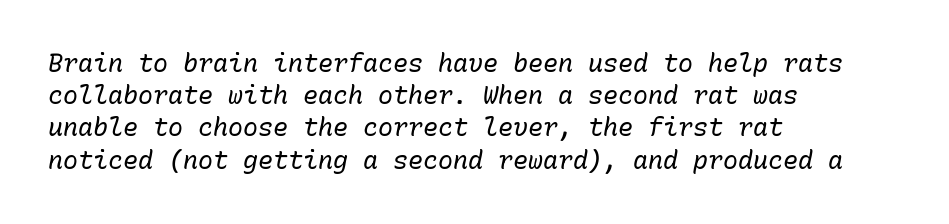
The image shows 25 px text type, italic (leaning right); set left-aligned, normal line spacing (1.29x), normal letter spacing, not underlined.
